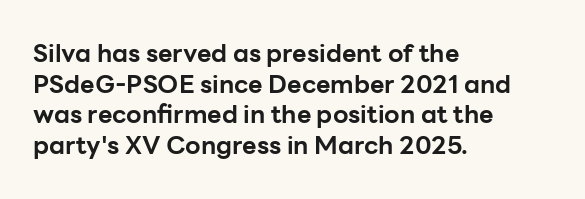
Q: Is the text bold? A: Yes.
Q: Is the text italic (slanted)? A: No, it is upright.
Q: Is the text underlined? A: No.
Q: How is the paragraph aligned? A: Left-aligned.
Q: Is the spacing between letters normal or unusually wide? A: Normal.
